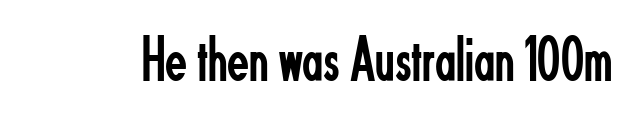
The lettering holds an erect, upright posture throughout. The cut favours lightness, reaching ordinary text weight at its darkest. Words appear dense and cohesive because spacing is normal. Rule under the text: the space is simply empty. The face used here is proportionally spaced, like ordinary book or web type. Font category for this specimen: sans-serif.
